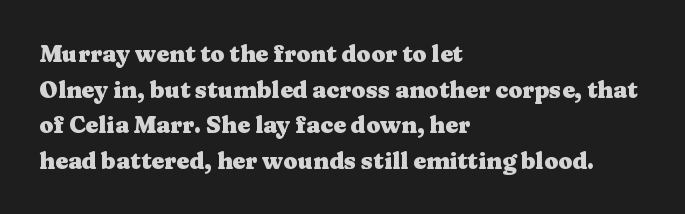
{"italic": "no", "bold": "yes", "underline": "no", "align": "left", "line_spacing": "normal", "line_spacing_ratio": 1.55, "letter_spacing": "normal", "letter_spacing_em": 0.0, "glyph_px": 23}
